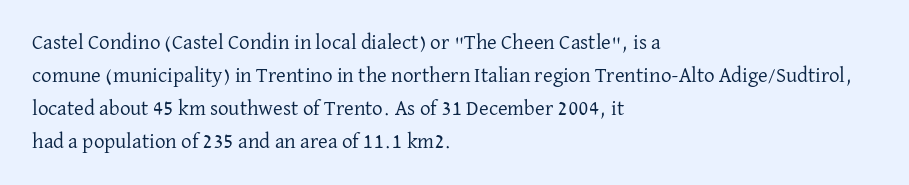
No italicization has been applied; the sample stays upright. This rendering features lettering with no underline. Summary of weight: not heavy and not bold. The typesetter chose a ragged-right arrangement here. The vertical gap from one line to the next is medium.
